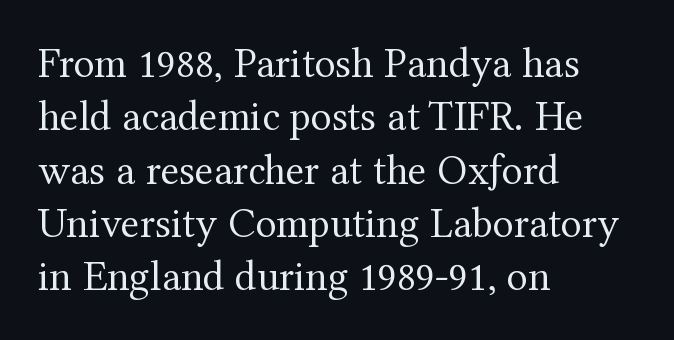
Spacing between characters is what you'd get straight out of the box. The paragraph shown leans on its left margin. A bare baseline throughout the passage. Type style note: has serifs. Italic: no, the glyphs are upright roman. Each letter keeps its own natural width here, so spacing adapts to shape.
